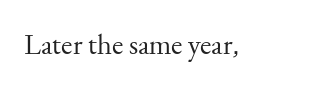
The image shows 29 px regular-weight serif type, upright; set normal letter spacing, not underlined; medium stroke contrast and a small x-height.
